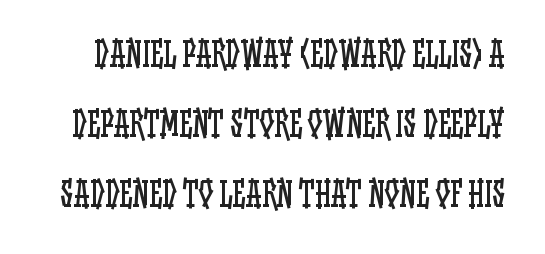
Q: Is the text bold? A: No.
Q: Is the text italic (slanted)? A: No, it is upright.
Q: Is the text underlined? A: No.
Q: Is the spacing between letters normal or unusually wide? A: Normal.
Q: Is the spacing between lines tight, normal or loose? A: Loose.
Q: Width (condensed, normal, or wide)? A: Condensed.
Q: Stroke contrast? A: Low.
Q: x-height? A: Large.
Q: Monospaced? A: No.
